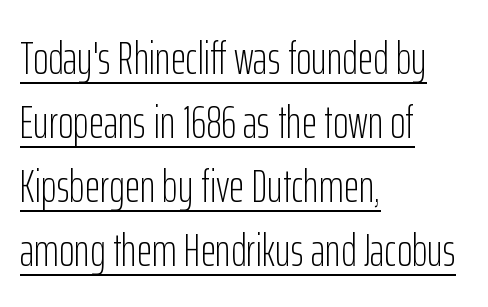
Q: Is the text bold? A: No.
Q: Is the text italic (slanted)? A: No, it is upright.
Q: Is the typeface a serif or a sans-serif typeface? A: Sans-serif.
Q: Is the text underlined? A: Yes.
Q: How is the paragraph aligned? A: Left-aligned.
Q: Is the spacing between letters normal or unusually wide? A: Normal.
Q: Is the spacing between lines tight, normal or loose? A: Normal.
Q: Width (condensed, normal, or wide)? A: Condensed.
Q: Stroke contrast? A: Low.
Q: x-height? A: Medium.
Q: Monospaced? A: No.
